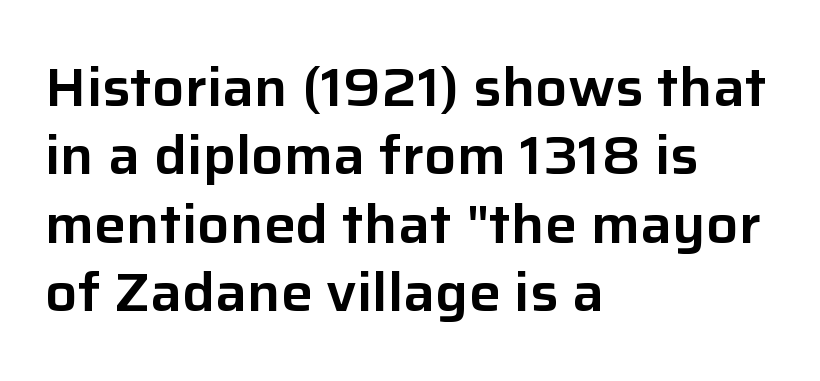
The image shows 53 px sans-serif type, upright; set left-aligned, normal line spacing (1.29x), normal letter spacing, not underlined; low stroke contrast and a medium x-height.
